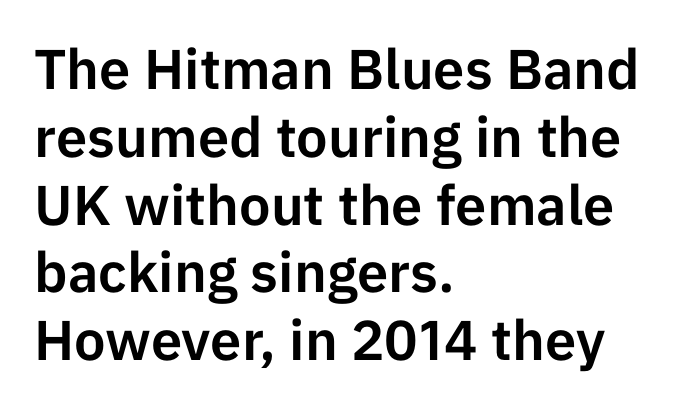
Posture: vertical. Standard letterfit; no display-style spreading of the glyphs. Looks like regular typesetting: each glyph gets only the width it needs. Horizontally, the lines are justified to the leading edge only. Unmarked baselines from the first word to the last. Serif or sans? Sans — the stroke terminals are bare.
